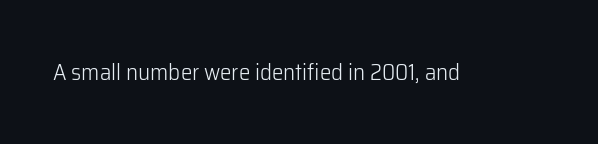
The type is set solid horizontally, with unmodified tracking. Words float on clear page, feet unadorned. A quiet, ordinary-to-light weight characterises the typeface. The type sits square on the baseline with zero lean.
